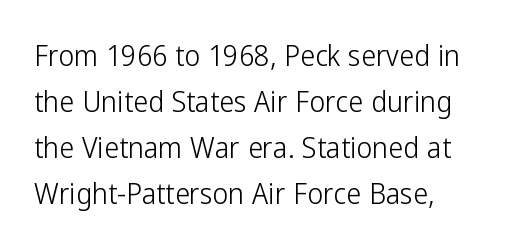
Does extra space separate the letters? No, they use regular spacing. Note: no serifs on the glyphs. Lines of text with bare space underneath. Compared with typical paragraphs, the rows here are spaced about the same.
